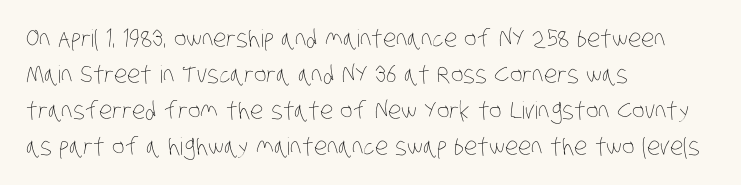
The characters are drawn with everyday or finer stroke widths. This sample is left-justified, so line endings fall wherever the words run out. Successive baselines arrive at the customary interval. Short note: letters normally spaced.
